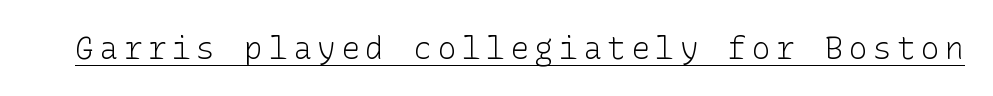
Q: Is the text bold? A: No.
Q: Is the text italic (slanted)? A: No, it is upright.
Q: Is the typeface a serif or a sans-serif typeface? A: Sans-serif.
Q: Is the text underlined? A: Yes.
Q: Width (condensed, normal, or wide)? A: Normal.
Q: Stroke contrast? A: Low.
Q: x-height? A: Medium.
